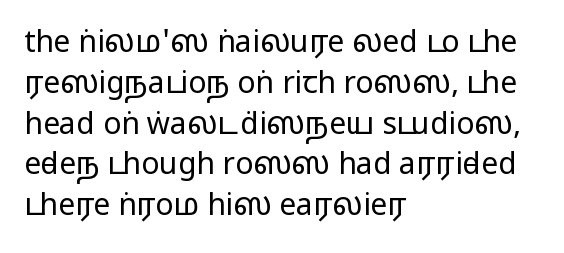
Q: Is the text bold? A: No.
Q: Is the text italic (slanted)? A: No, it is upright.
Q: Is the typeface a serif or a sans-serif typeface? A: Sans-serif.
Q: Is the text underlined? A: No.
Q: How is the paragraph aligned? A: Left-aligned.
Q: Is the spacing between letters normal or unusually wide? A: Normal.
Q: Is the spacing between lines tight, normal or loose? A: Normal.
Q: Width (condensed, normal, or wide)? A: Wide.
Q: Stroke contrast? A: Low.
Q: x-height? A: Medium.
Q: Monospaced? A: No.
